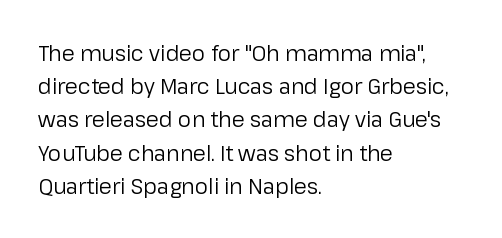
Q: Is the text bold? A: No.
Q: Is the text italic (slanted)? A: No, it is upright.
Q: Is the text underlined? A: No.
Q: How is the paragraph aligned? A: Left-aligned.
Q: Is the spacing between letters normal or unusually wide? A: Normal.
Q: Is the spacing between lines tight, normal or loose? A: Normal.
